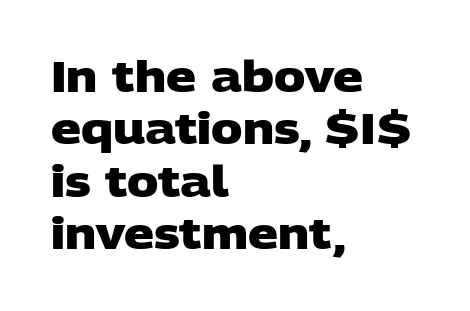
The letters are bold, with thick, heavy strokes. Each word holds together tightly as a unit, with standard inter-letter gaps. The ragged edge is on the right, which tells us the setting is flush left. Anything drawn beneath the words? Only blank space.
